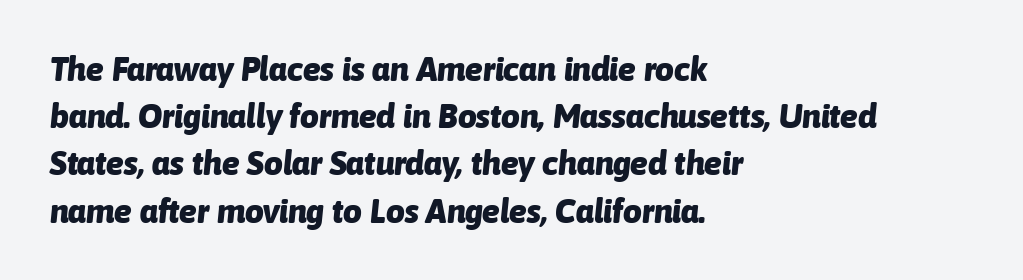
Q: Is the text bold? A: Yes.
Q: Is the text italic (slanted)? A: Yes, it leans right by about 6 degrees.
Q: Is the text underlined? A: No.
Q: How is the paragraph aligned? A: Left-aligned.
Q: Is the spacing between letters normal or unusually wide? A: Normal.
Q: Is the spacing between lines tight, normal or loose? A: Normal.
Q: Width (condensed, normal, or wide)? A: Normal.
Q: Stroke contrast? A: Low.
Q: x-height? A: Medium.
Q: Monospaced? A: No.
